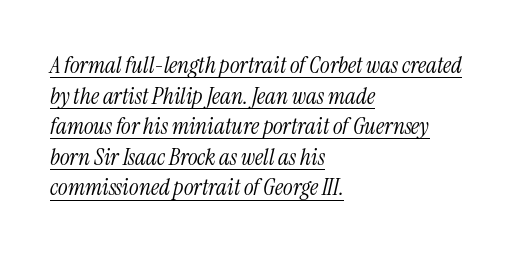
{"italic": "yes", "lean": "right", "slant_degrees": 13, "bold": "no", "underline": "yes", "align": "left", "line_spacing": "normal", "line_spacing_ratio": 1.33, "letter_spacing": "normal", "letter_spacing_em": 0.0, "glyph_px": 23}
